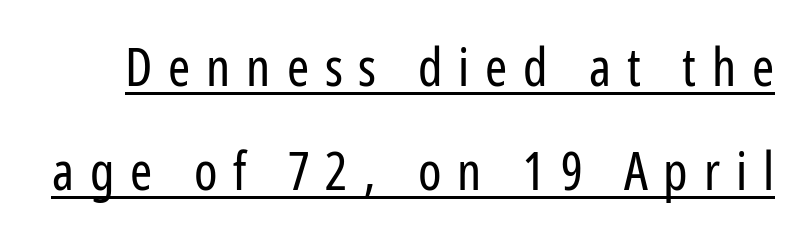
{"serif": "no", "italic": "no", "bold": "no", "weight": "regular", "width": "condensed", "stroke_contrast": "low", "x_height": "medium", "monospaced": "no", "underline": "yes", "line_spacing": "loose", "line_spacing_ratio": 1.96, "letter_spacing": "wide", "letter_spacing_em": 0.3, "glyph_px": 53}
